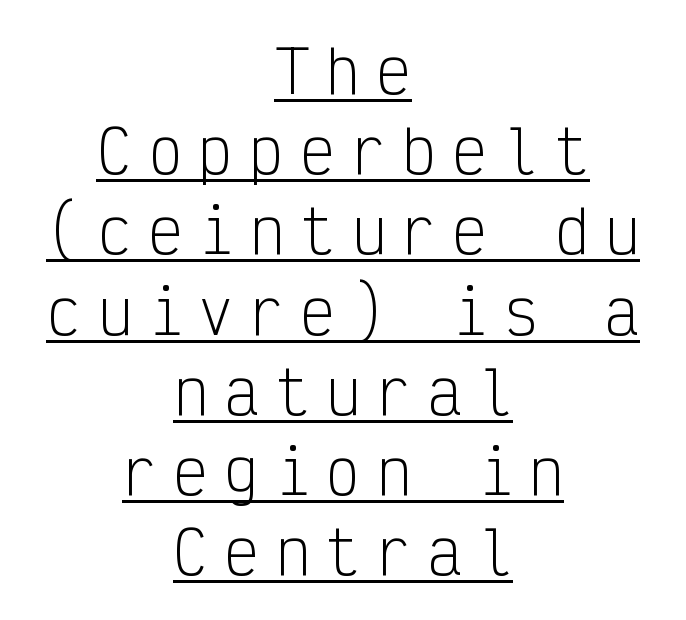
{"serif": "no", "italic": "no", "bold": "no", "weight": "light", "width": "condensed", "stroke_contrast": "low", "x_height": "medium", "monospaced": "yes", "underline": "yes", "align": "center", "line_spacing": "normal", "line_spacing_ratio": 1.36, "letter_spacing": "wide", "letter_spacing_em": 0.26, "glyph_px": 59}
